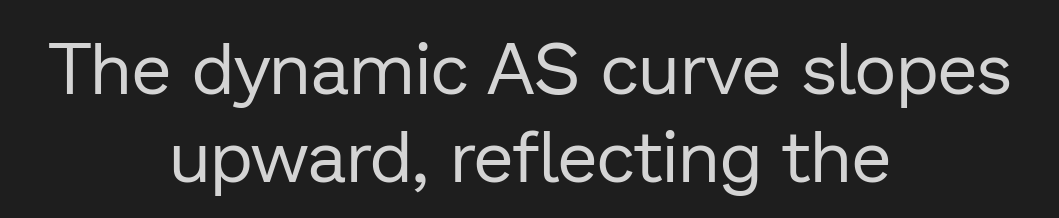
The image shows 72 px regular-weight sans-serif type, upright; set centered, line spacing 1.22x, normal letter spacing, not underlined; low stroke contrast and a medium x-height.
